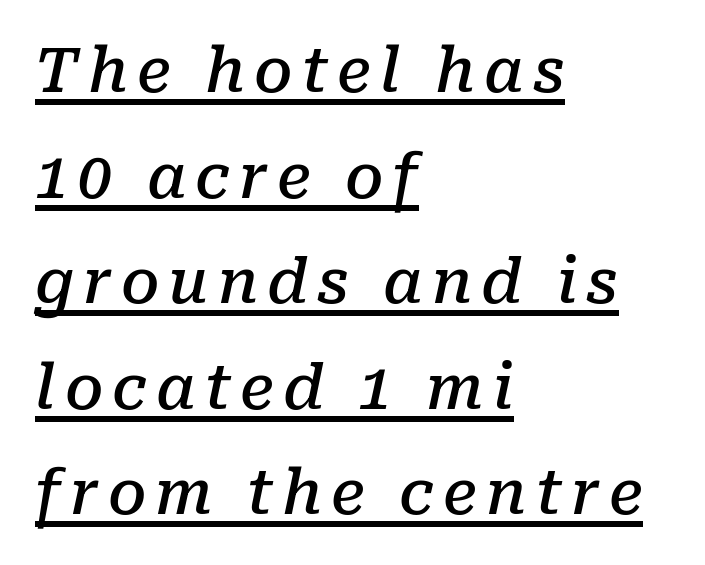
Is there an underline? Yes — a line sits under the letters. Is the type slanted? Yes — the strokes lean at a clear angle. Look at the bottom of the vertical strokes: they flare into serifs here. Look at the stroke-to-counter ratio: somewhat heavy, a semibold. One-word summary of the alignment: left. Do the characters align in a grid? No, the font is proportional.
